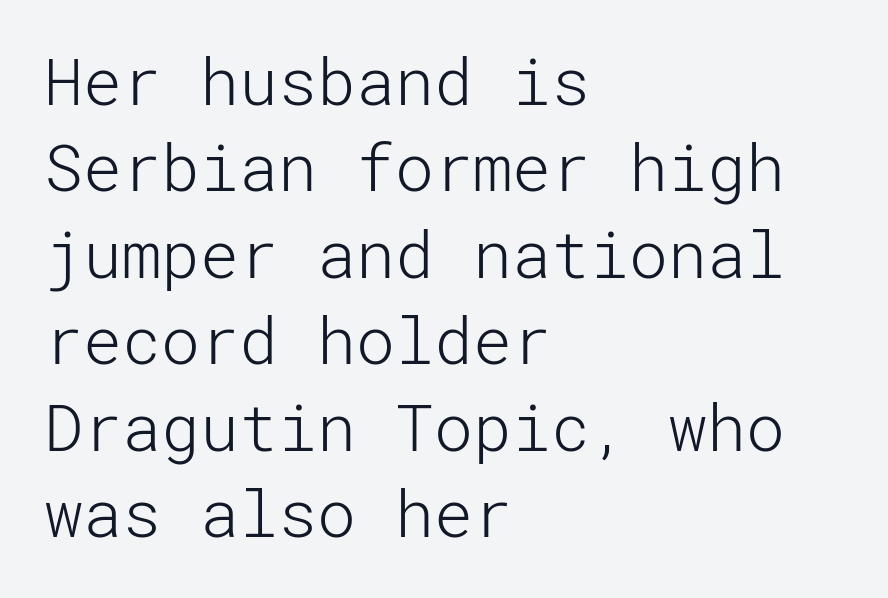
{"serif": "no", "italic": "no", "bold": "no", "weight": "light", "width": "normal", "stroke_contrast": "low", "x_height": "medium", "underline": "no", "align": "left", "line_spacing": "normal", "line_spacing_ratio": 1.33, "letter_spacing": "normal", "letter_spacing_em": 0.0, "glyph_px": 65}
